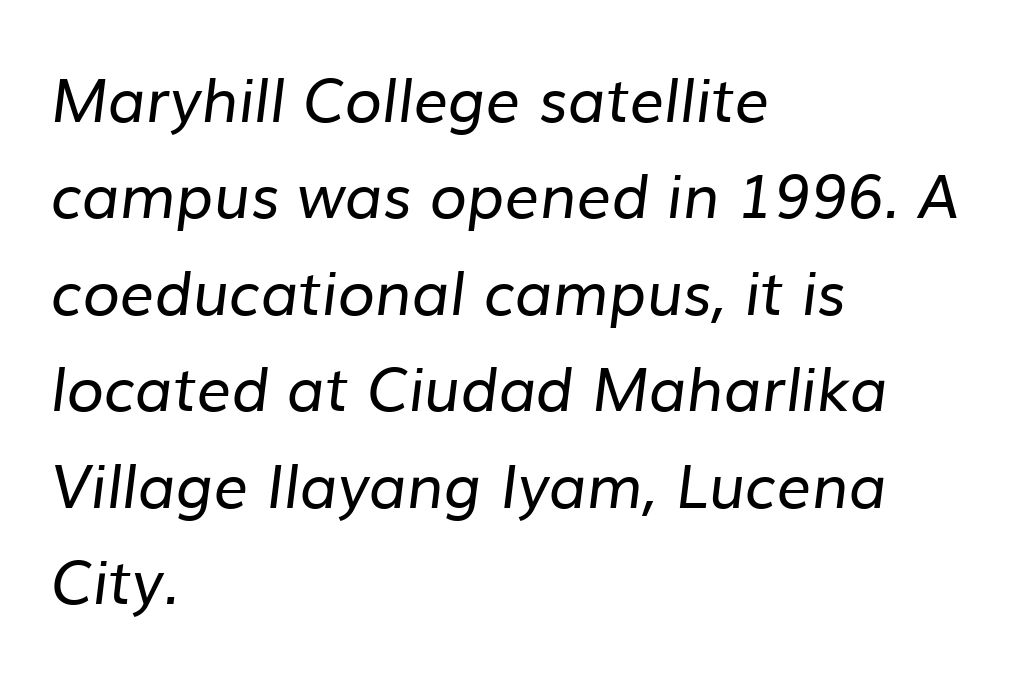
This sample has the flowing, uneven cadence of proportional lettering. Examine the stroke ends and you'll find no serifs. Which margin do the lines hug? The left one — the right edge is uneven. The passage shown is not bold in any degree. Students, observe: this is what conventionally led text looks like. Is the letter spacing exaggerated? No — it looks like the ordinary default.
